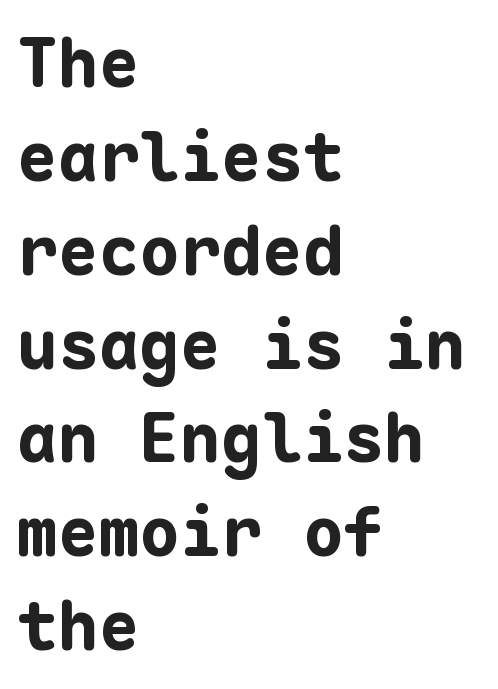
The image shows 68 px bold sans-serif type, upright, monospaced; set left-aligned, normal line spacing (1.38x), normal letter spacing, not underlined; low stroke contrast and a medium x-height.
